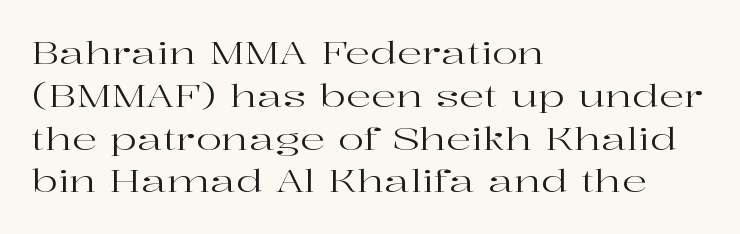
{"serif": "yes", "italic": "no", "bold": "no", "weight": "regular", "width": "wide", "stroke_contrast": "high", "x_height": "medium", "monospaced": "no", "underline": "no", "align": "left", "line_spacing": "normal", "line_spacing_ratio": 1.38, "letter_spacing": "normal", "letter_spacing_em": 0.0, "glyph_px": 31}
